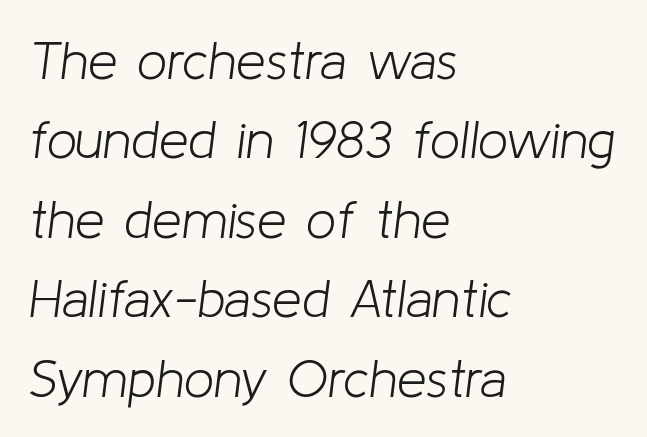
Is the type slanted? Yes — the strokes lean at a clear angle. A bare baseline throughout the passage. You could call the tracking neutral — neither tight nor loose. Horizontally, the lines are justified to the leading edge only. This reads as an unemphasized weight, regular at the heaviest. Character widths vary here, with narrow letters taking less room than wide ones.
